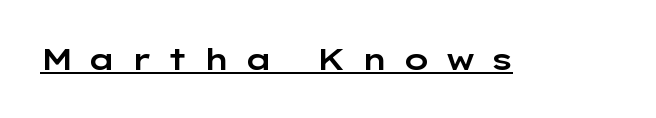
Looks like regular typesetting: each glyph gets only the width it needs. Classification — sans serif. This is underlined copy, the kind a proofreader might mark for attention. A typesetter would call this heavily tracked-out type. Nope, not italic — everything's standing straight.
